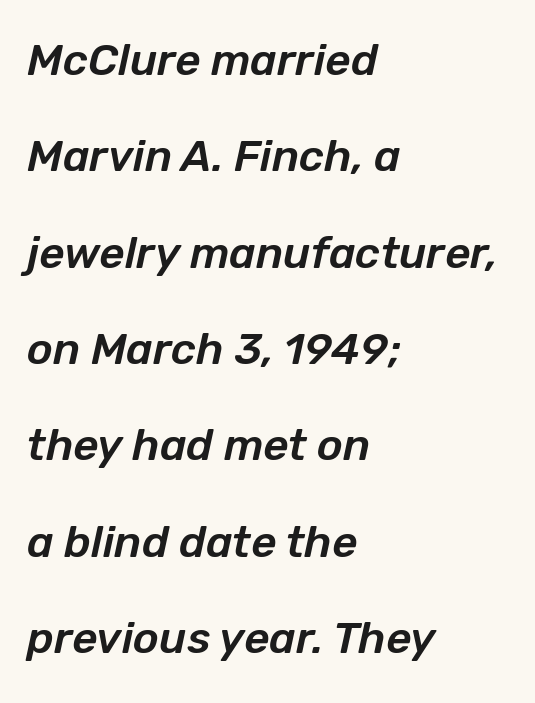
The image shows 44 px text type, italic (leaning right); set left-aligned, loose line spacing (2.19x), normal letter spacing, not underlined; low stroke contrast and a medium x-height.
